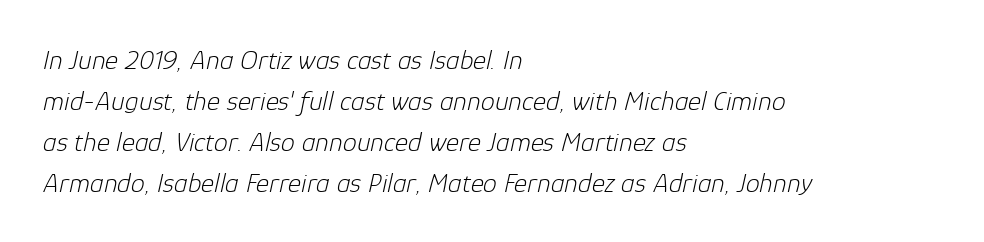
{"italic": "yes", "lean": "right", "slant_degrees": 12, "bold": "no", "weight": "light", "width": "normal", "stroke_contrast": "low", "x_height": "medium", "monospaced": "no", "underline": "no", "align": "left", "line_spacing": "normal", "line_spacing_ratio": 1.46, "letter_spacing": "normal", "letter_spacing_em": 0.0, "glyph_px": 28}
